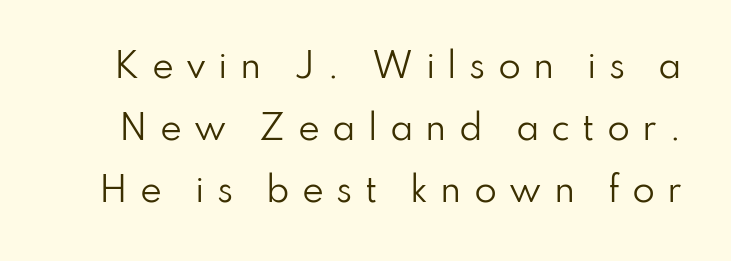
{"serif": "no", "italic": "no", "bold": "no", "weight": "regular", "width": "normal", "stroke_contrast": "low", "x_height": "small", "monospaced": "no", "underline": "no", "line_spacing_ratio": 1.88, "letter_spacing": "wide", "letter_spacing_em": 0.37, "glyph_px": 33}
